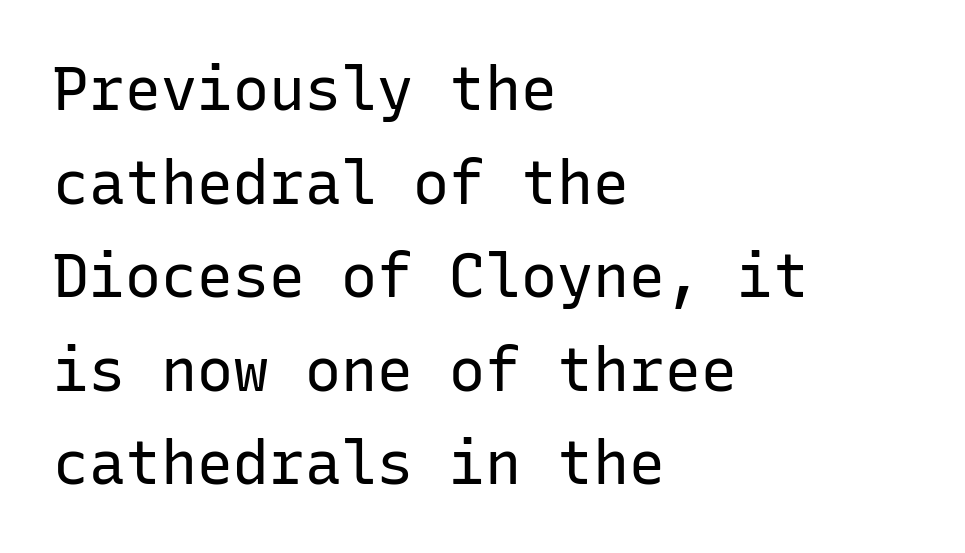
No heavy texture on the line: the type isn't bold. Is this a fixed-width face? Yes — each glyph sits in an identical cell. Summary of vertical rhythm: regular, with standard interline spacing. The gaps between neighbouring characters are ordinary and unremarkable.
